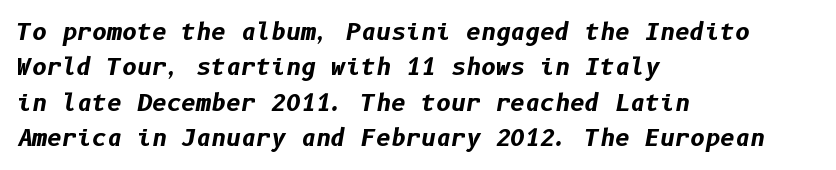
{"italic": "yes", "lean": "right", "slant_degrees": 10, "bold": "yes", "underline": "no", "align": "left", "line_spacing": "normal", "line_spacing_ratio": 1.54, "letter_spacing": "normal", "letter_spacing_em": 0.0, "glyph_px": 23}
